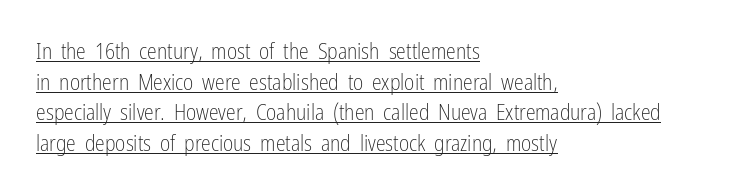
The image shows 22 px text type, upright; set left-aligned, normal line spacing (1.39x), normal letter spacing, underlined.
